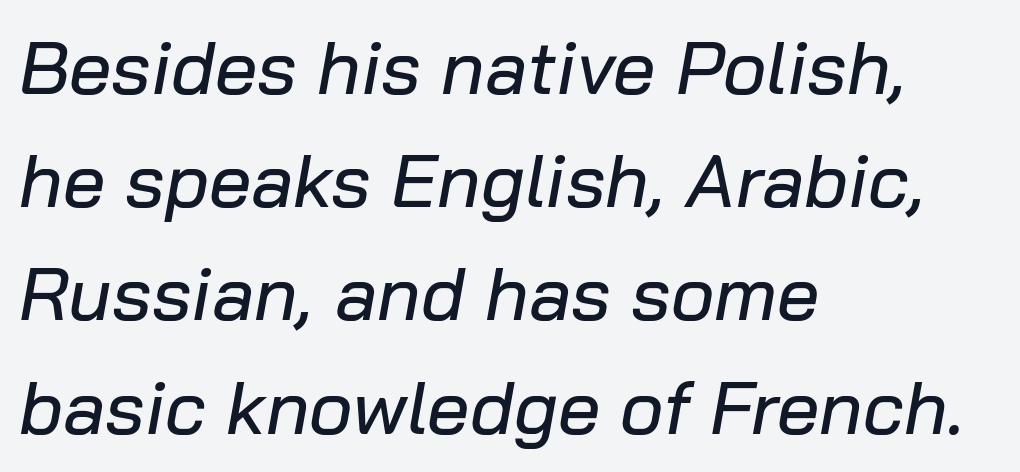
The typesetter chose a ragged-right arrangement here. Spacing verdict: proportional, widths tailored to each character. Leading matches the norm, producing a regular column. Glance below the letters and you will spot only blank space.
